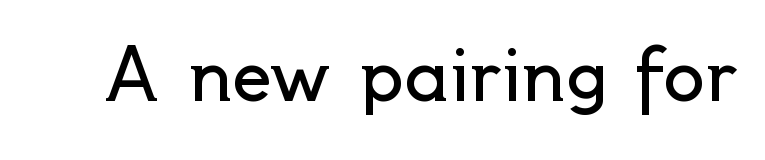
The image shows 70 px regular-weight sans-serif type, upright; set normal letter spacing, not underlined; a small x-height.
